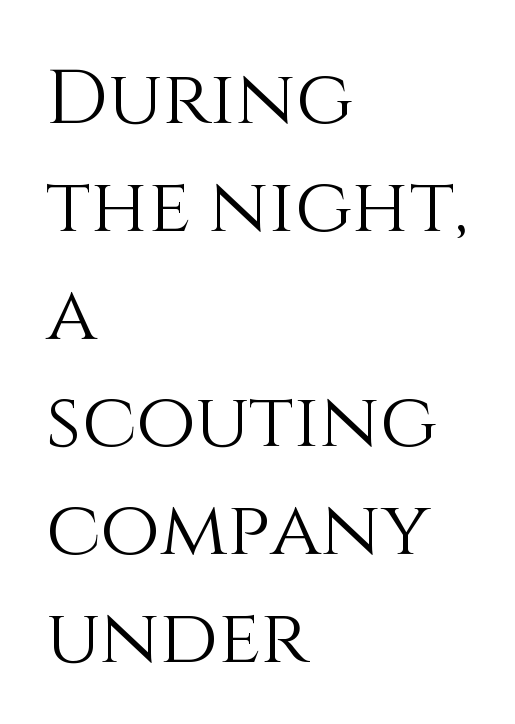
The image shows 77 px light type, upright; set left-aligned, normal line spacing (1.4x), normal letter spacing, not underlined; medium stroke contrast and a large x-height.
